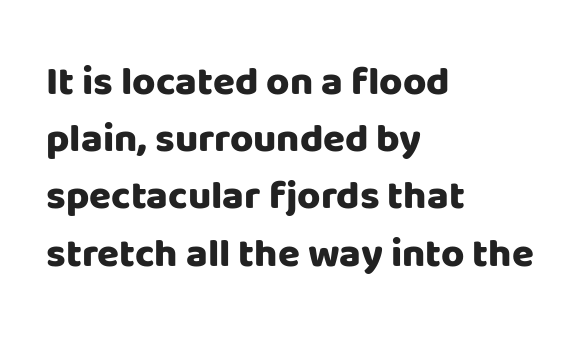
Q: Is the text bold? A: Yes.
Q: Is the text italic (slanted)? A: No, it is upright.
Q: Is the typeface a serif or a sans-serif typeface? A: Sans-serif.
Q: Is the text underlined? A: No.
Q: How is the paragraph aligned? A: Left-aligned.
Q: Is the spacing between letters normal or unusually wide? A: Normal.
Q: Is the spacing between lines tight, normal or loose? A: Normal.
Q: Width (condensed, normal, or wide)? A: Normal.
Q: Stroke contrast? A: Low.
Q: x-height? A: Large.
Q: Monospaced? A: No.
